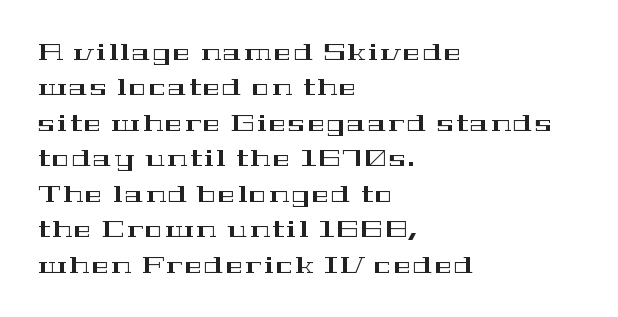
Q: Is the text italic (slanted)? A: No, it is upright.
Q: Is the text underlined? A: No.
Q: How is the paragraph aligned? A: Left-aligned.
Q: Is the spacing between lines tight, normal or loose? A: Normal.
